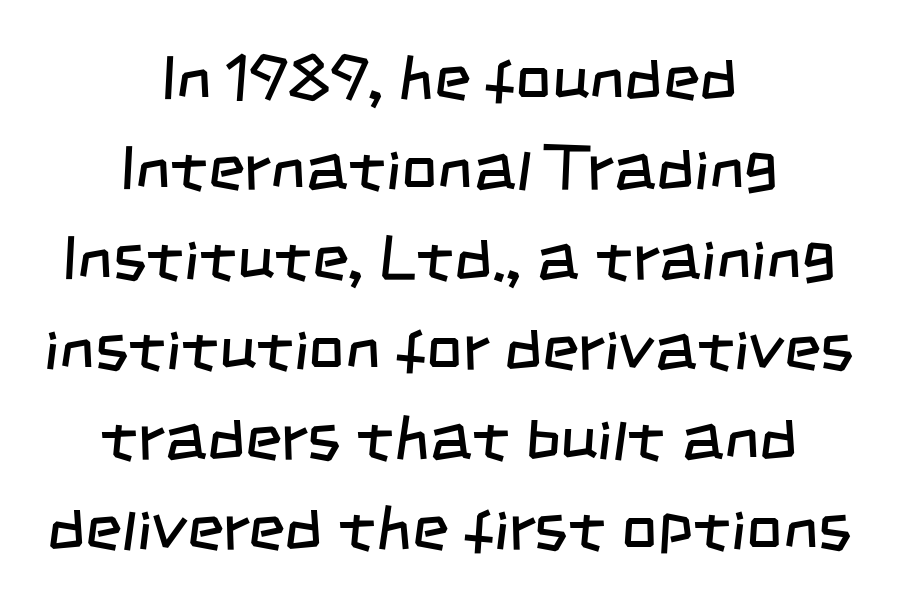
Both edges are ragged and mirror each other, which tells us the setting is centered. Descender tails drop into unmarked territory. Is the letter spacing exaggerated? No — it looks like the ordinary default. The cut favours lightness, reaching ordinary text weight at its darkest. A typesetter would call this leading conventional body-copy spacing.
